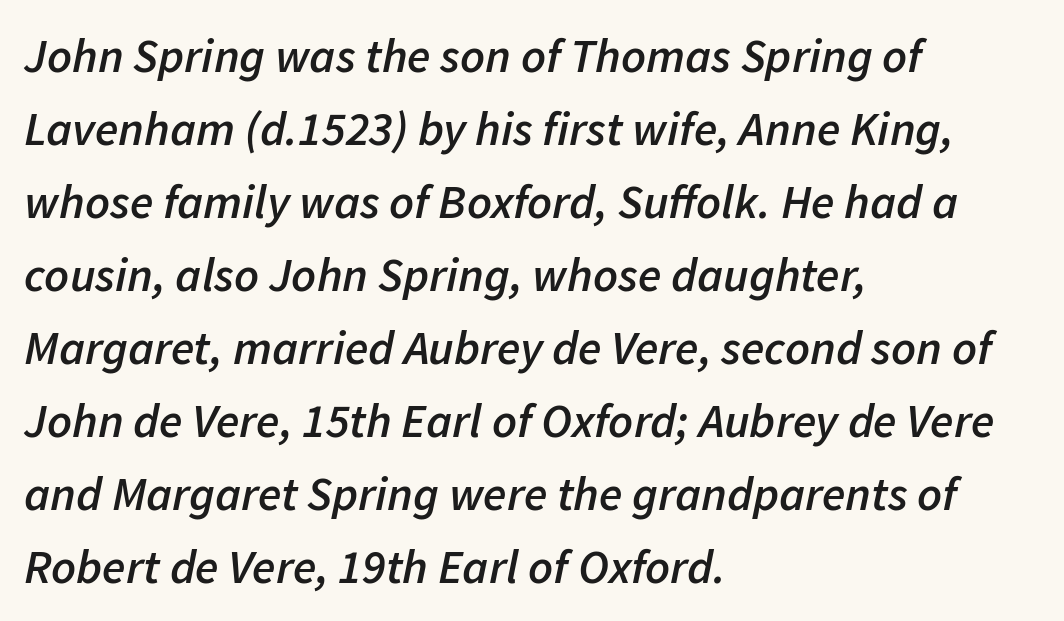
Does extra space separate the letters? No, they use regular spacing. Vertical spacing — default. Weight: semibold (demi). A clean baseline with only descenders dipping below it. Where is the straight margin? On the left.
